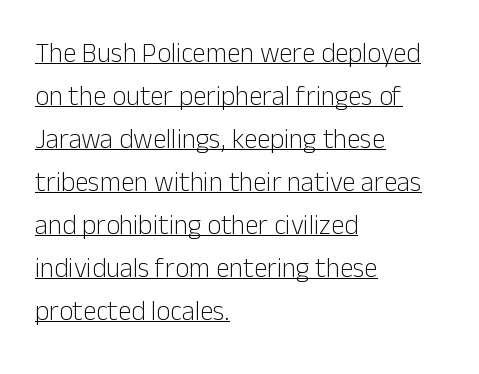
Q: Is the text bold? A: No.
Q: Is the text italic (slanted)? A: No, it is upright.
Q: Is the text underlined? A: Yes.
Q: How is the paragraph aligned? A: Left-aligned.
Q: Is the spacing between letters normal or unusually wide? A: Normal.
Q: Is the spacing between lines tight, normal or loose? A: Normal.
